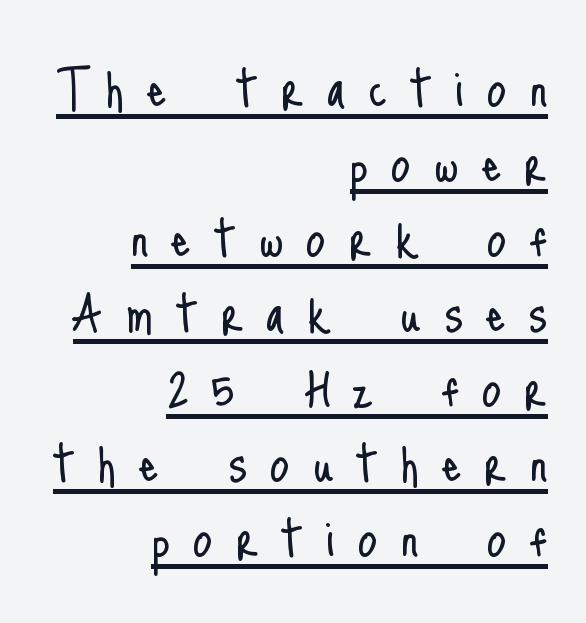
{"serif": "no", "italic": "no", "bold": "no", "weight": "light", "width": "condensed", "stroke_contrast": "low", "x_height": "small", "monospaced": "no", "underline": "yes", "align": "right", "line_spacing_ratio": 1.21, "letter_spacing": "wide", "letter_spacing_em": 0.37, "glyph_px": 62}
